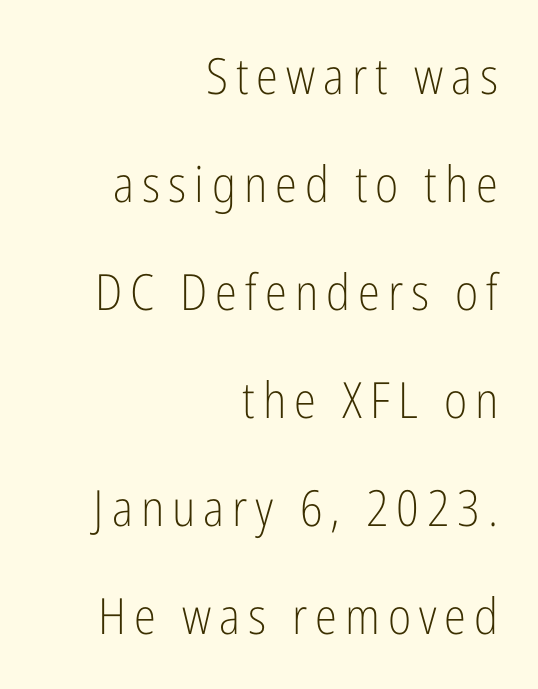
The image shows 50 px light, condensed sans-serif type, upright; set right-aligned, loose line spacing (2.16x), not underlined; low stroke contrast and a medium x-height.
